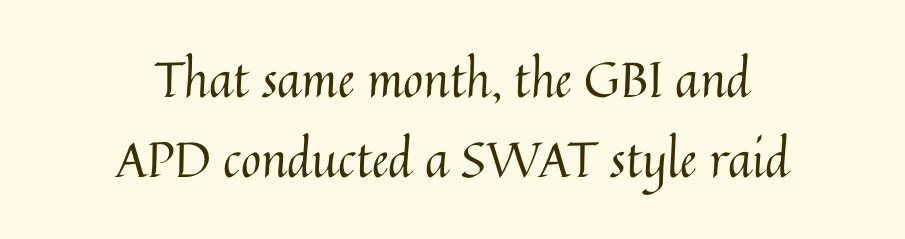
{"bold": "no", "weight": "regular", "width": "normal", "stroke_contrast": "medium", "x_height": "medium", "monospaced": "no", "underline": "no", "align": "center", "line_spacing": "normal", "line_spacing_ratio": 1.64, "letter_spacing": "normal", "letter_spacing_em": 0.0, "glyph_px": 49}
